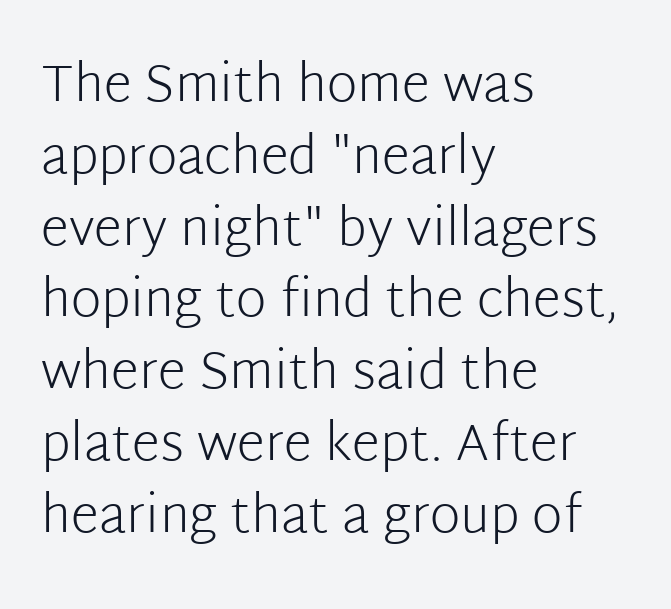
Q: Is the text bold? A: No.
Q: Is the text italic (slanted)? A: No, it is upright.
Q: Is the typeface a serif or a sans-serif typeface? A: Sans-serif.
Q: Is the text underlined? A: No.
Q: How is the paragraph aligned? A: Left-aligned.
Q: Is the spacing between letters normal or unusually wide? A: Normal.
Q: Is the spacing between lines tight, normal or loose? A: Normal.
Q: Width (condensed, normal, or wide)? A: Normal.
Q: Stroke contrast? A: Low.
Q: x-height? A: Medium.
Q: Monospaced? A: No.
